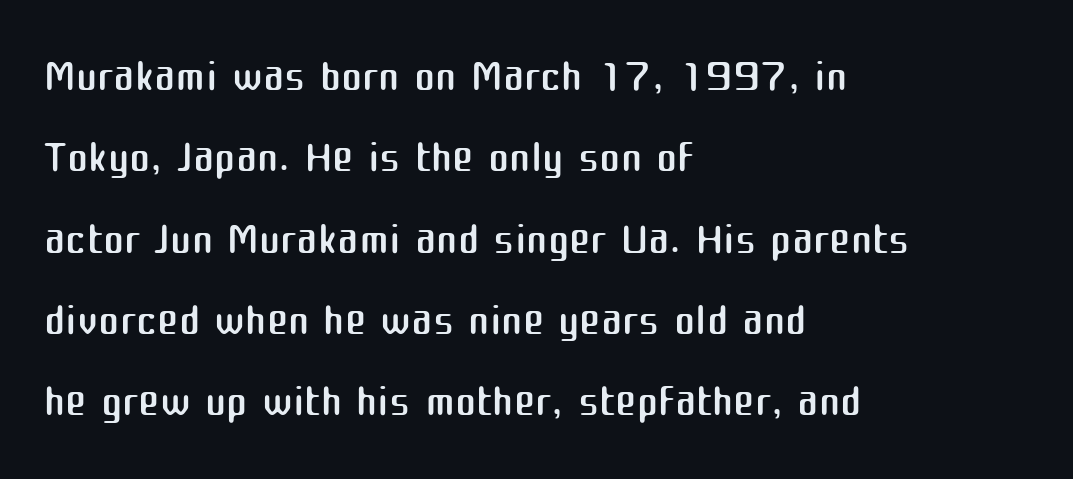
The image shows 64 px regular-weight sans-serif type, upright; set left-aligned, normal line spacing (1.27x), normal letter spacing, not underlined; medium stroke contrast and a medium x-height.
